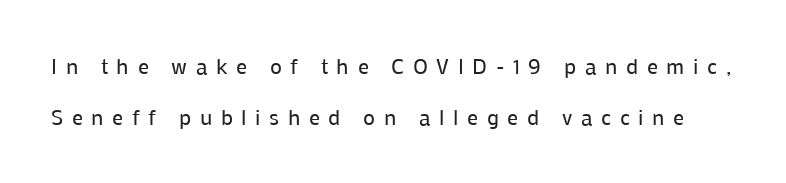
Q: Is the text bold? A: No.
Q: Is the text italic (slanted)? A: No, it is upright.
Q: Is the text underlined? A: No.
Q: Is the spacing between letters normal or unusually wide? A: Unusually wide.
Q: Is the spacing between lines tight, normal or loose? A: Loose.
